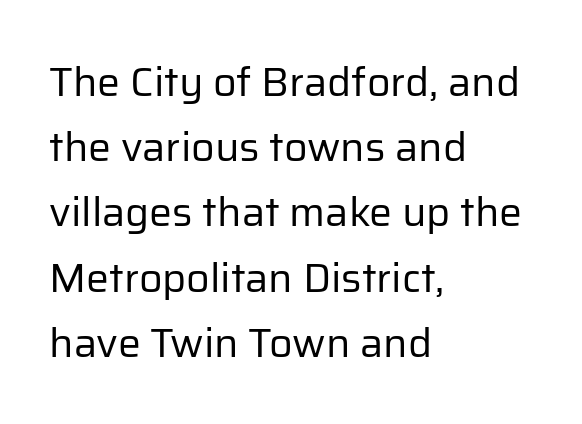
This sample uses an upright cut, with every glyph sitting square on the baseline. This sample uses plain, unmodified letter spacing. Each letter keeps its own natural width here, so spacing adapts to shape. The face used here is a sans, in the tradition of grotesques and geometrics.
